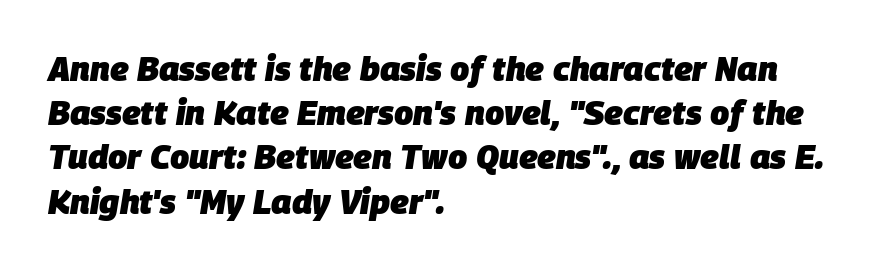
The image shows 34 px heavy type, italic (leaning right); set left-aligned, normal line spacing (1.3x), normal letter spacing, not underlined; low stroke contrast and a large x-height.
